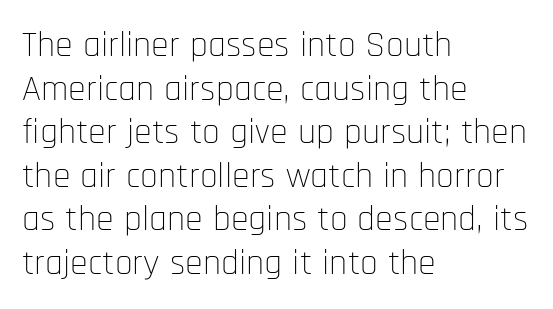
The image shows 36 px thin, condensed sans-serif type, upright; set left-aligned, line spacing 1.21x, normal letter spacing, not underlined; low stroke contrast and a large x-height.
